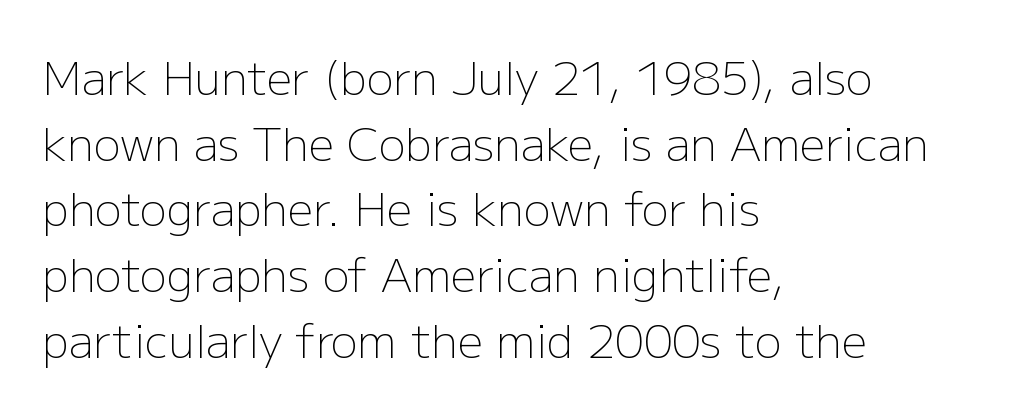
Q: Is the text bold? A: No.
Q: Is the text italic (slanted)? A: No, it is upright.
Q: Is the typeface a serif or a sans-serif typeface? A: Sans-serif.
Q: Is the text underlined? A: No.
Q: How is the paragraph aligned? A: Left-aligned.
Q: Is the spacing between letters normal or unusually wide? A: Normal.
Q: Is the spacing between lines tight, normal or loose? A: Normal.
Q: Width (condensed, normal, or wide)? A: Normal.
Q: Stroke contrast? A: Low.
Q: x-height? A: Medium.
Q: Monospaced? A: No.
